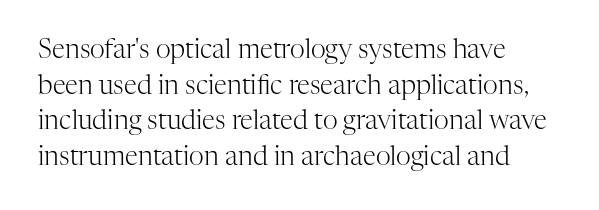
The image shows 26 px text type, upright; set left-aligned, normal line spacing (1.37x), normal letter spacing, not underlined.
